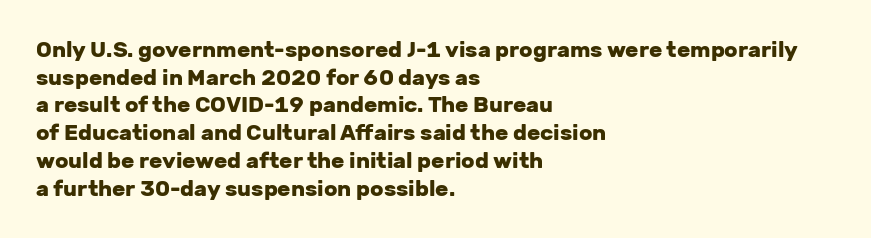
The image shows 22 px bold type, upright; set left-aligned, normal line spacing (1.26x), normal letter spacing, not underlined.
